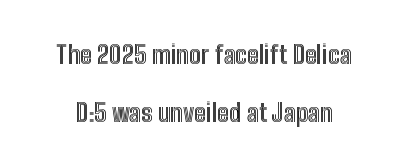
{"italic": "no", "underline": "no", "line_spacing": "loose", "line_spacing_ratio": 2.34, "letter_spacing": "normal", "letter_spacing_em": 0.0, "glyph_px": 25}
